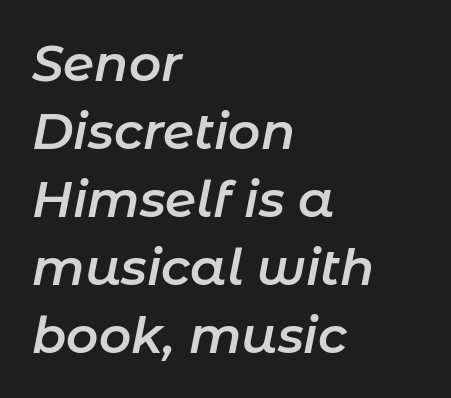
{"italic": "yes", "lean": "right", "slant_degrees": 11, "bold": "semi", "weight": "semibold", "width": "normal", "stroke_contrast": "low", "x_height": "medium", "monospaced": "no", "underline": "no", "align": "left", "line_spacing": "normal", "line_spacing_ratio": 1.36, "letter_spacing": "normal", "letter_spacing_em": 0.0, "glyph_px": 50}
